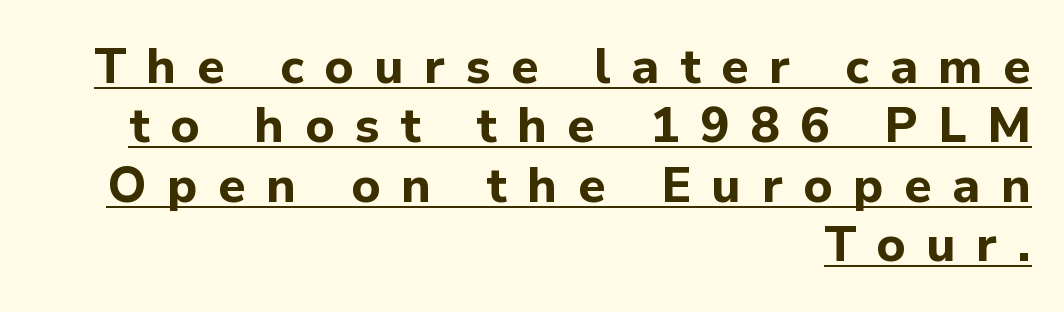
{"serif": "no", "italic": "no", "bold": "yes", "weight": "bold", "width": "normal", "stroke_contrast": "low", "x_height": "medium", "monospaced": "no", "underline": "yes", "align": "right", "line_spacing_ratio": 1.21, "letter_spacing": "wide", "letter_spacing_em": 0.42, "glyph_px": 49}
